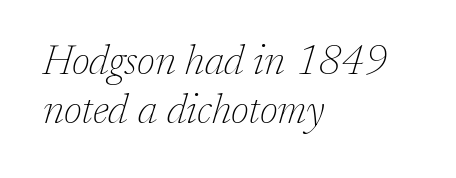
Weight: regular or lighter. No word sits above an underline. Notice how the stems are inclined rather than vertical — that's the hallmark of italics. Does the copy run flush right? No — it runs flush left. Compared with typical body copy, the letter spacing here is the same.
